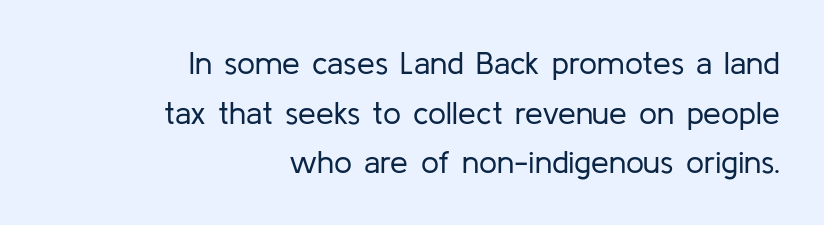
Q: Is the text bold? A: No.
Q: Is the text italic (slanted)? A: No, it is upright.
Q: Is the typeface a serif or a sans-serif typeface? A: Sans-serif.
Q: Is the text underlined? A: No.
Q: How is the paragraph aligned? A: Right-aligned.
Q: Is the spacing between letters normal or unusually wide? A: Normal.
Q: Is the spacing between lines tight, normal or loose? A: Normal.
Q: Width (condensed, normal, or wide)? A: Normal.
Q: Stroke contrast? A: Low.
Q: x-height? A: Medium.
Q: Monospaced? A: No.
